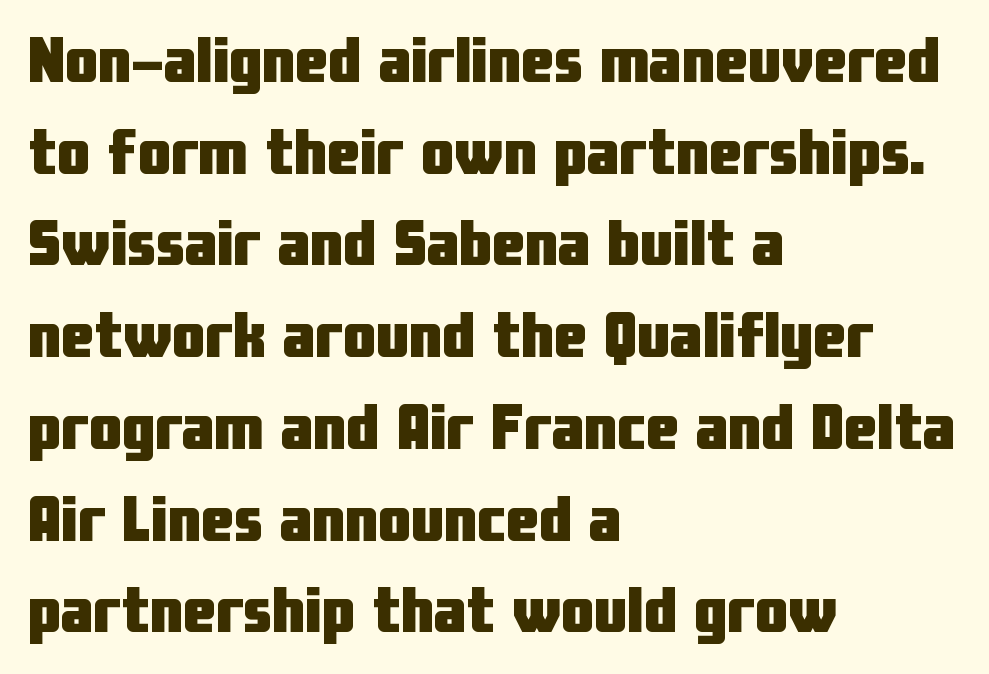
Q: Is the text bold? A: Yes.
Q: Is the text italic (slanted)? A: No, it is upright.
Q: Is the typeface a serif or a sans-serif typeface? A: Sans-serif.
Q: Is the text underlined? A: No.
Q: How is the paragraph aligned? A: Left-aligned.
Q: Is the spacing between letters normal or unusually wide? A: Normal.
Q: Is the spacing between lines tight, normal or loose? A: Normal.
Q: Width (condensed, normal, or wide)? A: Condensed.
Q: Stroke contrast? A: Low.
Q: x-height? A: Medium.
Q: Monospaced? A: No.
